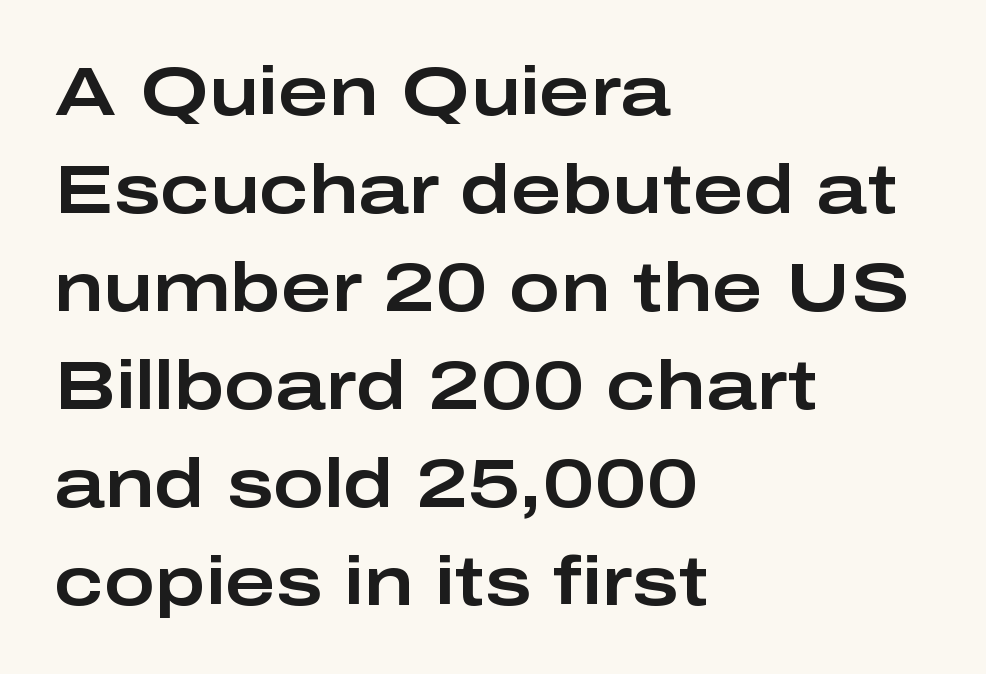
Q: Is the text italic (slanted)? A: No, it is upright.
Q: Is the typeface a serif or a sans-serif typeface? A: Sans-serif.
Q: Is the text underlined? A: No.
Q: How is the paragraph aligned? A: Left-aligned.
Q: Is the spacing between letters normal or unusually wide? A: Normal.
Q: Is the spacing between lines tight, normal or loose? A: Normal.
Q: Width (condensed, normal, or wide)? A: Wide.
Q: Stroke contrast? A: Low.
Q: x-height? A: Medium.
Q: Monospaced? A: No.
